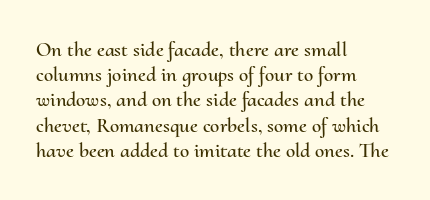
{"italic": "no", "underline": "no", "align": "left", "line_spacing_ratio": 1.2, "letter_spacing": "normal", "letter_spacing_em": 0.0, "glyph_px": 21}
